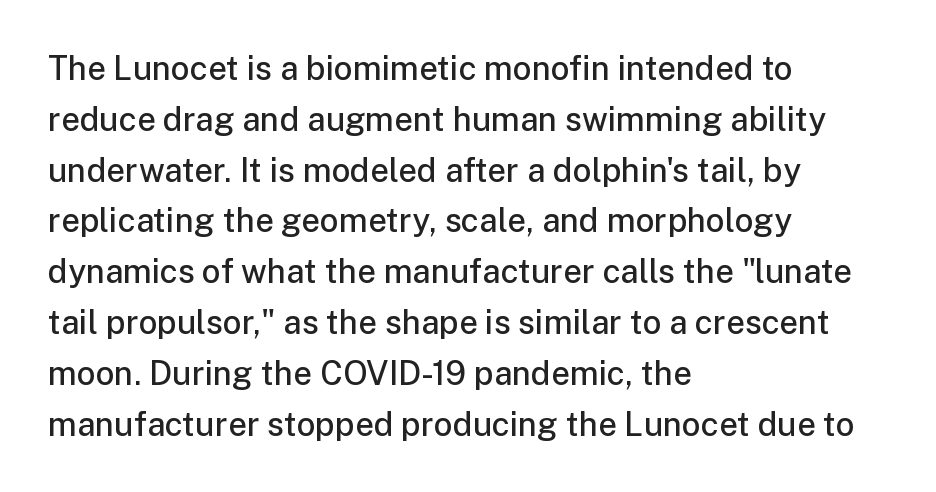
Q: Is the text bold? A: Semi-bold.
Q: Is the text italic (slanted)? A: No, it is upright.
Q: Is the typeface a serif or a sans-serif typeface? A: Sans-serif.
Q: Is the text underlined? A: No.
Q: How is the paragraph aligned? A: Left-aligned.
Q: Is the spacing between letters normal or unusually wide? A: Normal.
Q: Is the spacing between lines tight, normal or loose? A: Normal.
Q: Width (condensed, normal, or wide)? A: Normal.
Q: Stroke contrast? A: Low.
Q: x-height? A: Medium.
Q: Monospaced? A: No.
